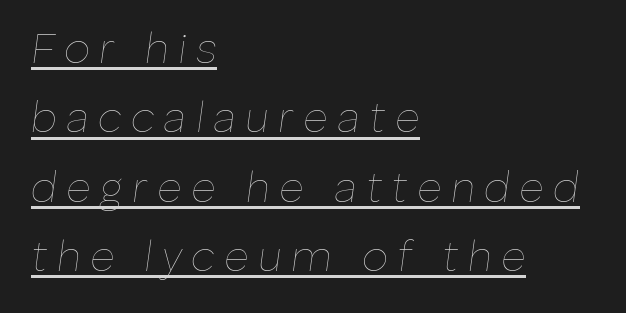
No letter is thick-stroked: the sample isn't bold. Notice how the stems are inclined rather than vertical — that's the hallmark of italics. Visually the block forms a straight wall on the left and a jagged coastline on the right. The line-height multiplier appears to be the usual default. Decoration check: the copy is underlined. Between one letter and the next there's a generous, obvious gap.
